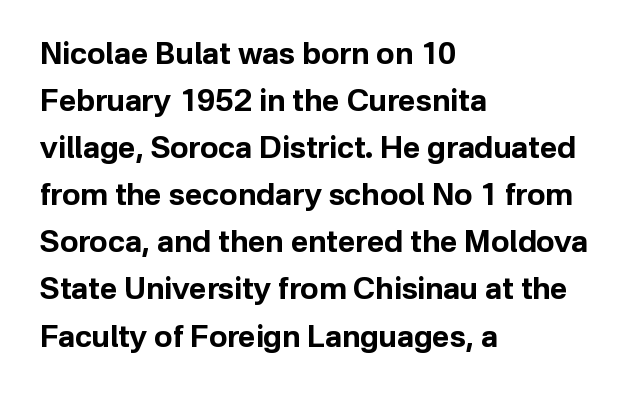
{"serif": "no", "italic": "no", "bold": "yes", "weight": "bold", "width": "normal", "stroke_contrast": "low", "x_height": "medium", "monospaced": "no", "underline": "no", "align": "left", "line_spacing": "normal", "line_spacing_ratio": 1.57, "letter_spacing": "normal", "letter_spacing_em": 0.0, "glyph_px": 30}
